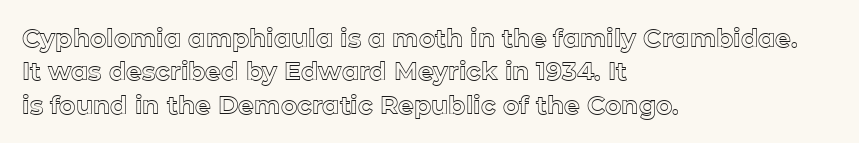
{"italic": "no", "underline": "no", "align": "left", "line_spacing": "normal", "line_spacing_ratio": 1.34, "letter_spacing": "normal", "letter_spacing_em": 0.0, "glyph_px": 25}
